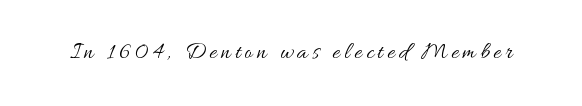
The image shows 23 px text type; set not underlined.
